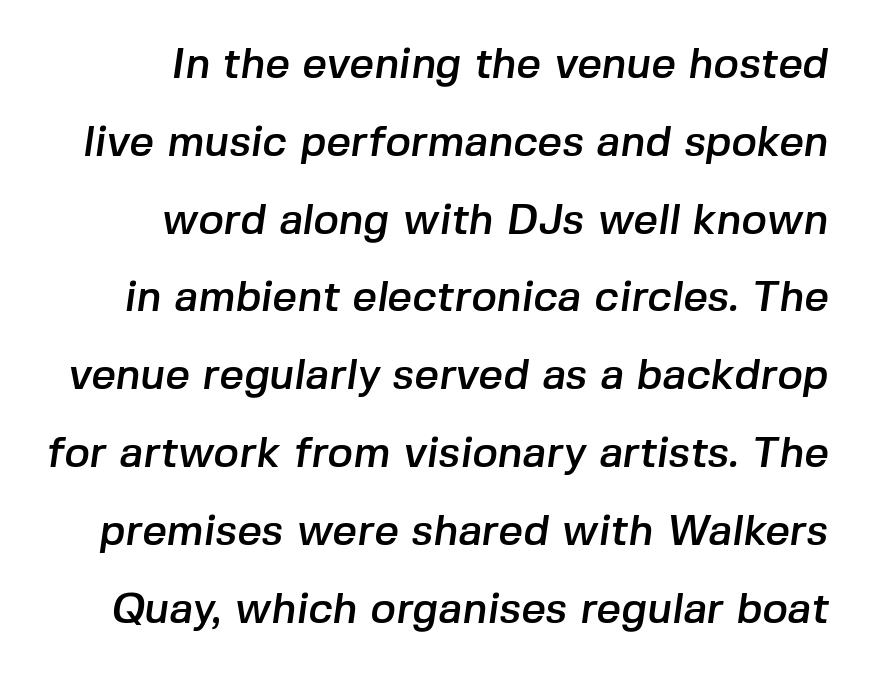
Q: Is the typeface a serif or a sans-serif typeface? A: Sans-serif.
Q: Is the text underlined? A: No.
Q: Is the spacing between letters normal or unusually wide? A: Normal.
Q: Width (condensed, normal, or wide)? A: Normal.
Q: Stroke contrast? A: Low.
Q: x-height? A: Medium.
Q: Monospaced? A: No.
